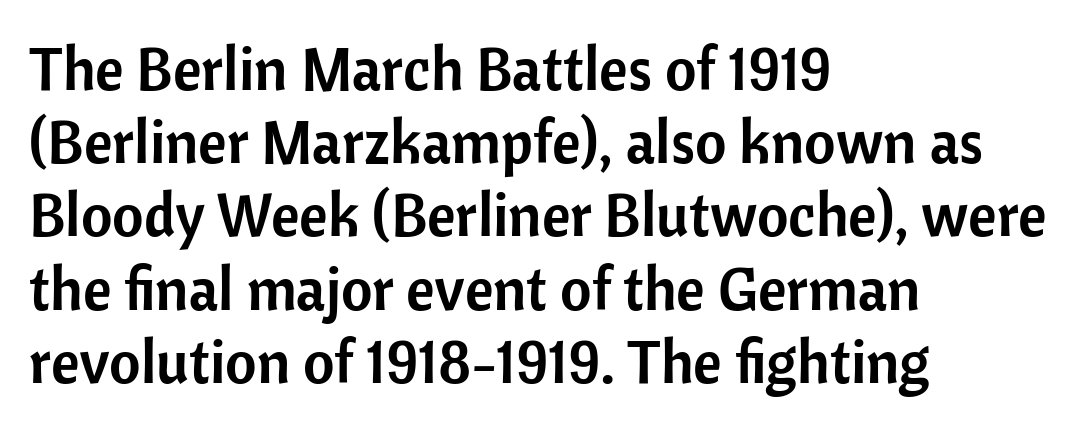
The image shows 61 px sans-serif type, upright; set left-aligned, line spacing 1.2x, normal letter spacing, not underlined; low stroke contrast and a medium x-height.
